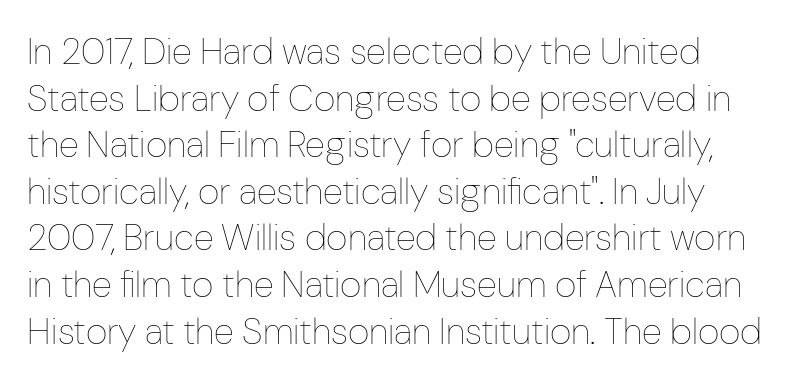
{"italic": "no", "bold": "no", "weight": "thin", "width": "condensed", "stroke_contrast": "low", "x_height": "medium", "monospaced": "no", "underline": "no", "line_spacing": "normal", "line_spacing_ratio": 1.26, "letter_spacing": "normal", "letter_spacing_em": 0.0, "glyph_px": 37}
